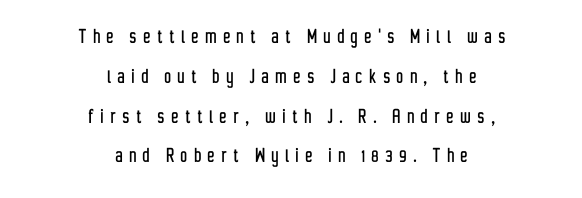
Unlike italic type, these characters show no tilt at all. The horizontal fit of the characters is loose and conspicuously gappy. Does the copy run flush right? No — it is centered line by line. The specimen omits any rule beneath the text block's lines.
